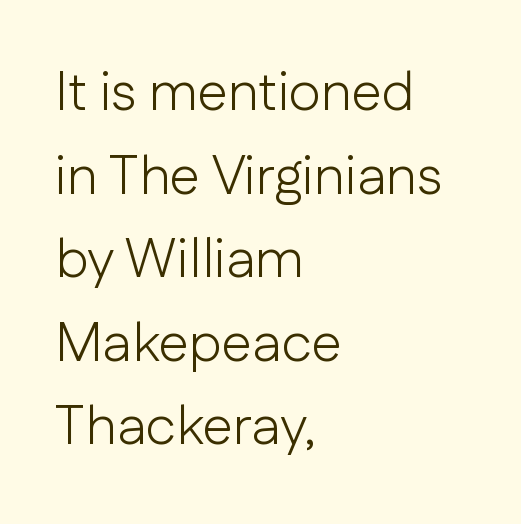
The image shows 55 px light sans-serif type, upright; set left-aligned, normal line spacing (1.52x), normal letter spacing, not underlined; low stroke contrast and a medium x-height.
